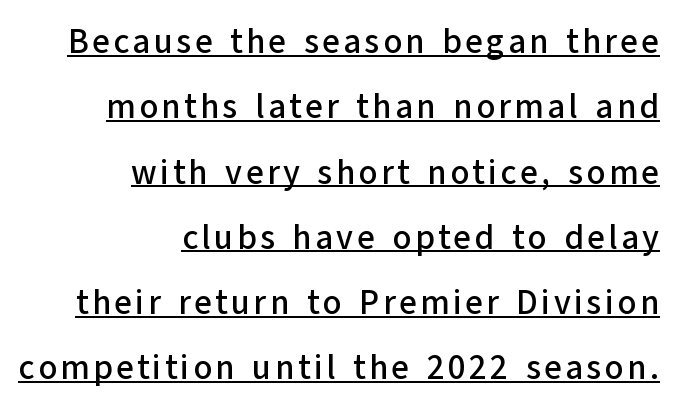
The image shows 34 px sans-serif type, upright; set right-aligned, loose line spacing (1.92x), underlined; low stroke contrast and a medium x-height.
